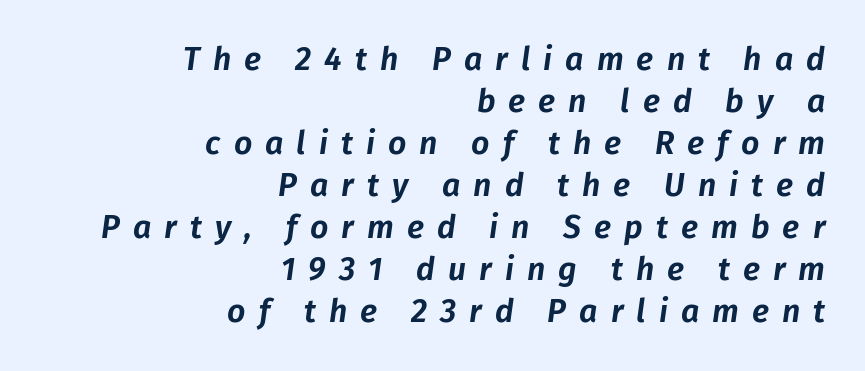
The rendering inserts visible extra space after every character. Typeset ragged left — the right edge is the straight one. The words here are not underlined. Quick note: italic.
